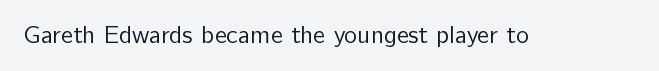
{"italic": "no", "bold": "no", "underline": "no", "letter_spacing": "normal", "letter_spacing_em": 0.0, "glyph_px": 25}
